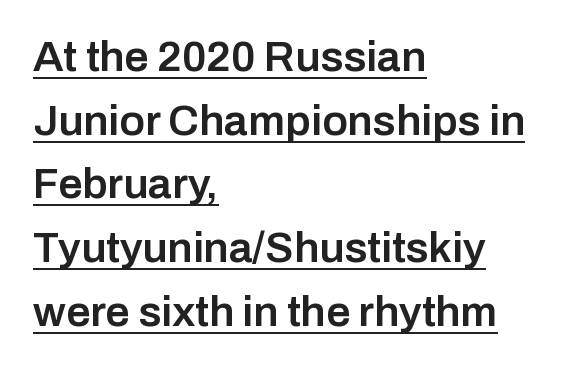
Q: Is the text bold? A: Semi-bold.
Q: Is the text italic (slanted)? A: No, it is upright.
Q: Is the typeface a serif or a sans-serif typeface? A: Sans-serif.
Q: Is the text underlined? A: Yes.
Q: How is the paragraph aligned? A: Left-aligned.
Q: Is the spacing between letters normal or unusually wide? A: Normal.
Q: Is the spacing between lines tight, normal or loose? A: Normal.
Q: Width (condensed, normal, or wide)? A: Normal.
Q: Stroke contrast? A: Low.
Q: x-height? A: Medium.
Q: Monospaced? A: No.
